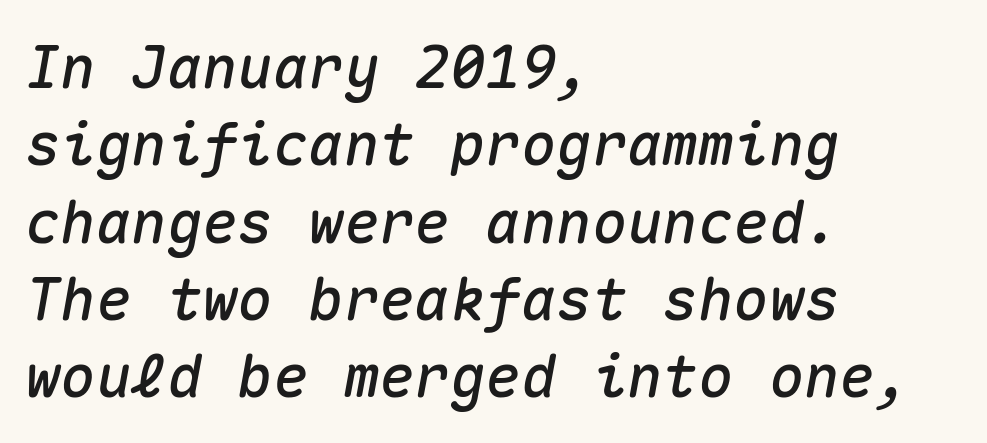
{"italic": "yes", "lean": "right", "slant_degrees": 10, "width": "normal", "stroke_contrast": "medium", "x_height": "medium", "monospaced": "yes", "underline": "no", "align": "left", "line_spacing": "normal", "line_spacing_ratio": 1.31, "letter_spacing": "normal", "letter_spacing_em": 0.0, "glyph_px": 59}
